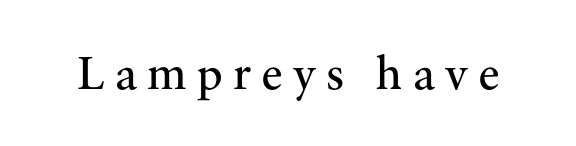
In terms of letterspacing, this is a distinctly airy, spread setting. The typeface has the unassuming heft of standard copy or less. Underline: absent. Character widths vary here, with narrow letters taking less room than wide ones. Italic? Not at all — the glyphs are vertical. The characters display serif detailing at their extremities.
